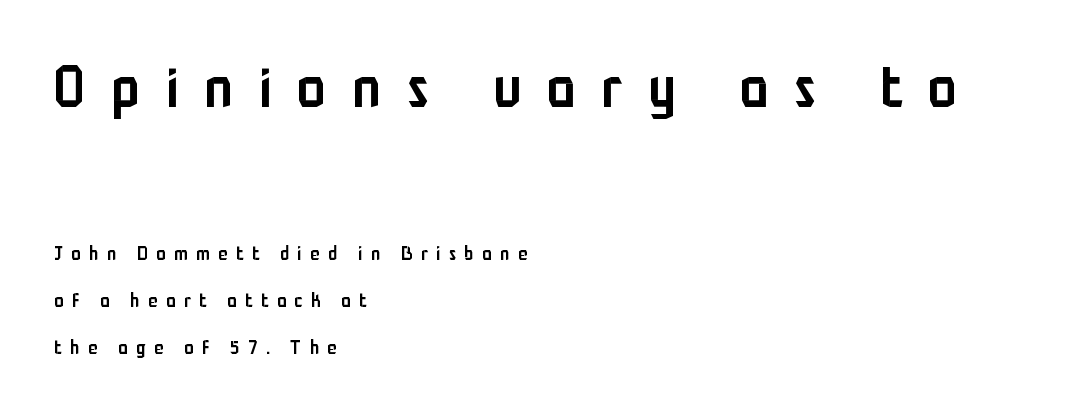
Vertical strokes here are truly vertical. Check where the strokes stop: nothing finishes them off — pure sans. Is the lower block the larger one? No — the upper block carries the bigger type. Check under the words: just untouched page.
